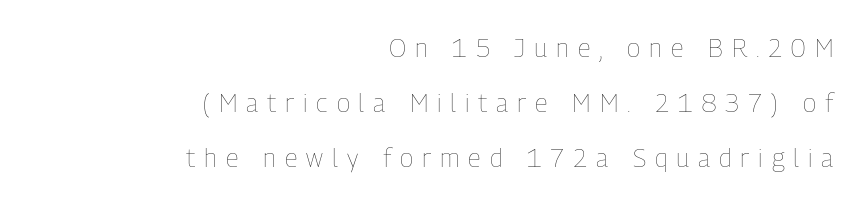
The typesetting does not lean heavy: it is not bold. If you drew a ruler down the right edge, every line would touch it. Look at the tracking — it's clearly loosened, letters drifting apart. The gap between lines stays unmarked. The vertical gap from one line to the next is large.
